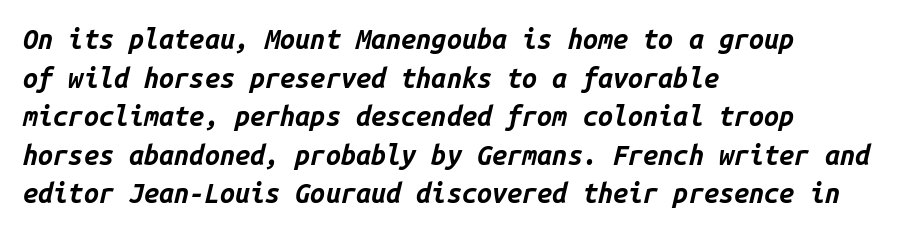
The characters look thick and weighty, a clear bold. The compositor pushed each line to the left boundary. This rendering leaves character spacing at its baseline value. The strip under each line holds only bare page.
